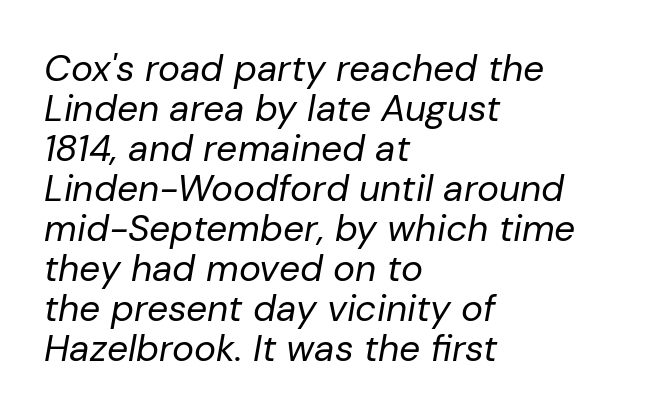
The typography opts for an oblique posture over an upright one. The lines in this sample share a left origin and differ only in where they stop. Just letters on the line, the space beneath them empty. The vertical gap from one line to the next is small. Looks like regular typesetting: each glyph gets only the width it needs. These glyphs show unthickened strokes, regular width or finer.
